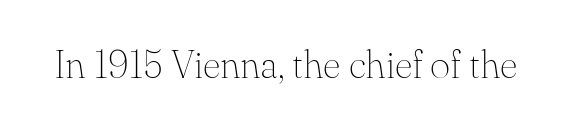
This reads as an unemphasized weight, regular at the heaviest. No italicization has been applied; the sample stays upright. Proportional: the letters do not fall into vertical columns. I'd call this a serif setting — the letters wear small feet. Caption: standard tracking, unaltered.
